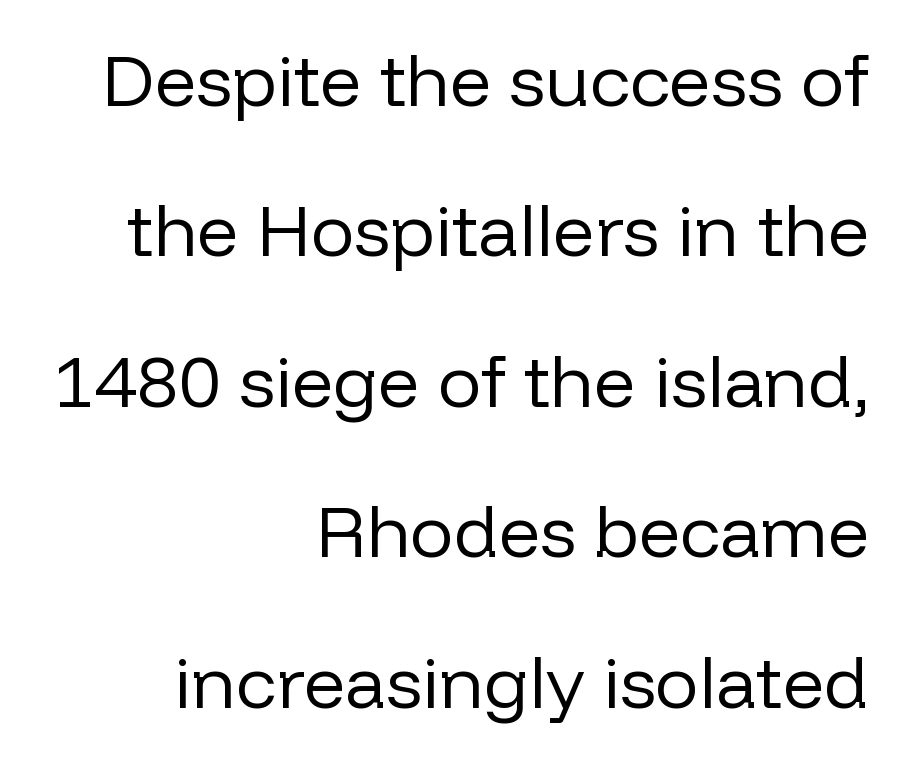
Q: Is the text bold? A: No.
Q: Is the text italic (slanted)? A: No, it is upright.
Q: Is the typeface a serif or a sans-serif typeface? A: Sans-serif.
Q: Is the text underlined? A: No.
Q: How is the paragraph aligned? A: Right-aligned.
Q: Is the spacing between letters normal or unusually wide? A: Normal.
Q: Is the spacing between lines tight, normal or loose? A: Loose.
Q: Width (condensed, normal, or wide)? A: Normal.
Q: Stroke contrast? A: Low.
Q: x-height? A: Medium.
Q: Monospaced? A: No.
